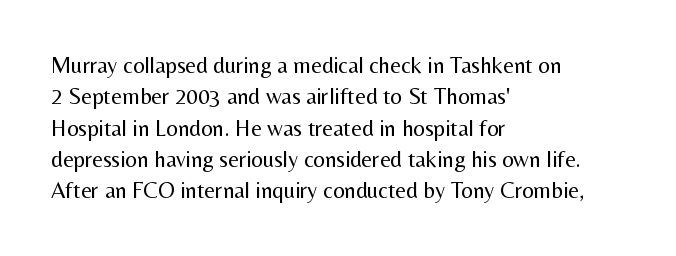
The image shows 23 px text type, upright; set left-aligned, normal line spacing (1.36x), normal letter spacing, not underlined.
